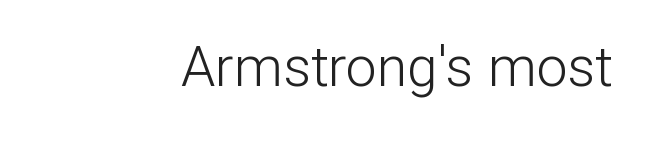
A sans-serif font was chosen for this passage. Looks like regular typesetting: each glyph gets only the width it needs. The cut favours lightness, reaching ordinary text weight at its darkest. This is the regular roman posture of the typeface.
